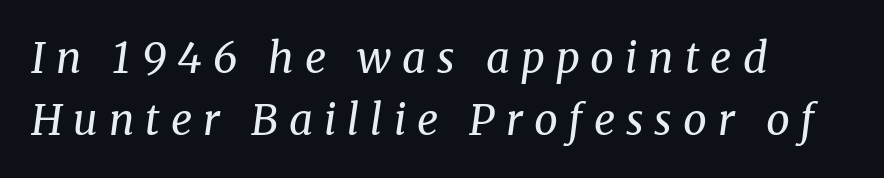
The image shows 42 px regular-weight serif type, italic (leaning right); set left-aligned, normal line spacing (1.47x), unusually wide letter spacing (+0.26 em), not underlined; medium stroke contrast and a medium x-height.
